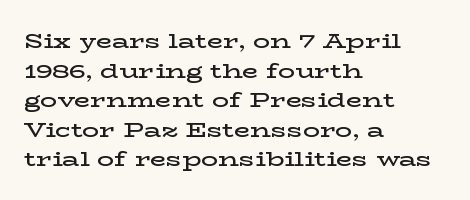
The image shows 21 px text type, upright; set left-aligned, normal line spacing (1.41x), normal letter spacing, not underlined.
